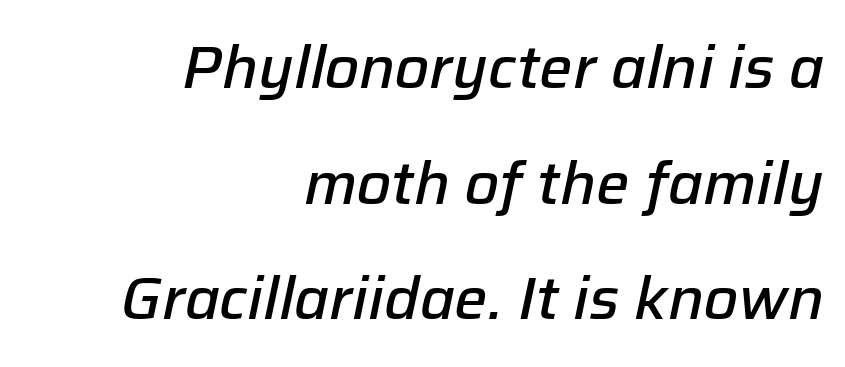
Q: Is the text bold? A: Semi-bold.
Q: Is the text italic (slanted)? A: Yes, it leans right by about 12 degrees.
Q: Is the text underlined? A: No.
Q: How is the paragraph aligned? A: Right-aligned.
Q: Is the spacing between letters normal or unusually wide? A: Normal.
Q: Is the spacing between lines tight, normal or loose? A: Loose.
Q: Width (condensed, normal, or wide)? A: Normal.
Q: Stroke contrast? A: Low.
Q: x-height? A: Medium.
Q: Monospaced? A: No.
